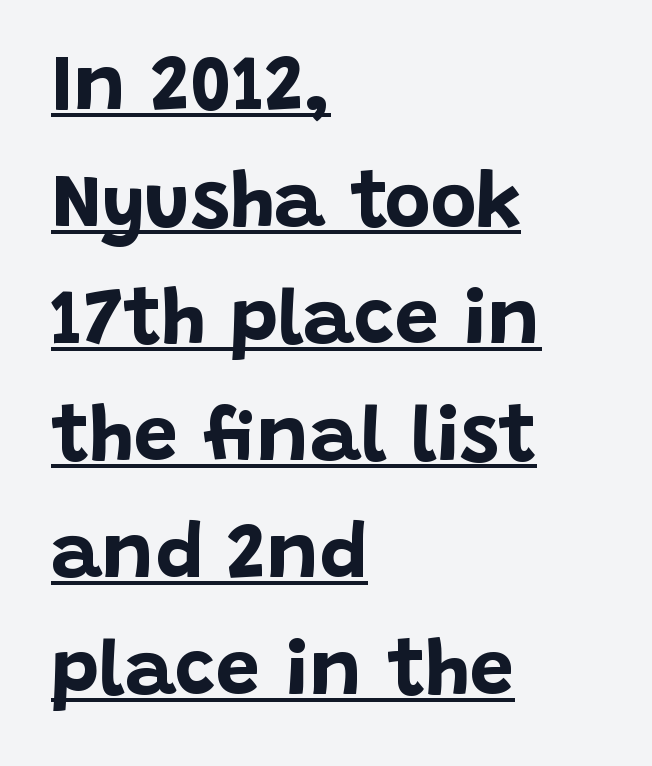
Visually the block forms a straight wall on the left and a jagged coastline on the right. Is this a fixed-width face? No — the glyphs have proportional, varying widths. These lines were composed using upright roman letters. The line texture is even and compact thanks to regular tracking.
